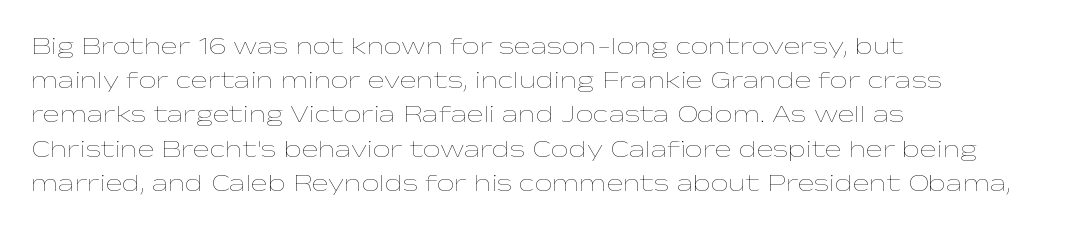
The area under the type is left untouched. A roman cut, with each character standing at attention. Observe the ordinary spacing: letters are neighbours, not strangers. Notice how the passage keeps a crisp vertical edge on the left only.
